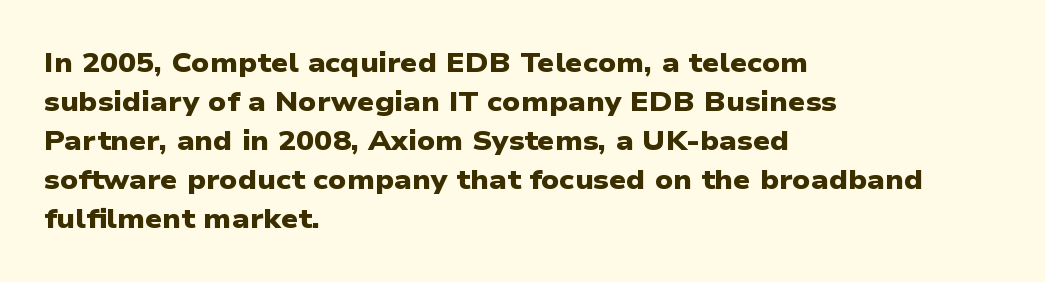
{"bold": "yes", "underline": "no", "align": "left", "line_spacing": "normal", "line_spacing_ratio": 1.44, "letter_spacing": "normal", "letter_spacing_em": 0.0, "glyph_px": 27}
